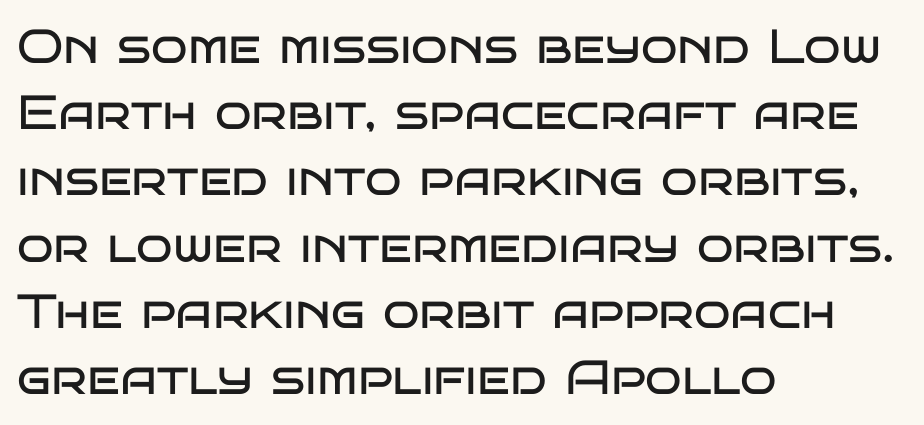
{"serif": "no", "italic": "no", "bold": "no", "weight": "regular", "width": "wide", "stroke_contrast": "low", "x_height": "large", "monospaced": "no", "underline": "no", "align": "left", "line_spacing": "normal", "line_spacing_ratio": 1.38, "letter_spacing": "normal", "letter_spacing_em": 0.0, "glyph_px": 48}
